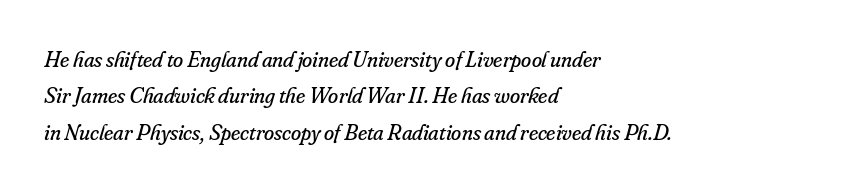
Think standard paragraph weight, or any step lighter than that. The font's italic variant was chosen for this text. Glance below the letters and you will spot only blank space. Reading down the block, your eye returns to a fixed left position each line.
